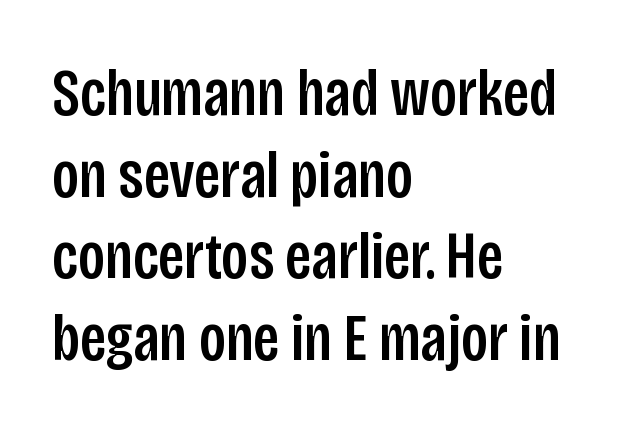
{"serif": "no", "italic": "no", "width": "condensed", "stroke_contrast": "low", "x_height": "large", "monospaced": "no", "underline": "no", "align": "left", "line_spacing_ratio": 1.22, "letter_spacing": "normal", "letter_spacing_em": 0.0, "glyph_px": 67}
